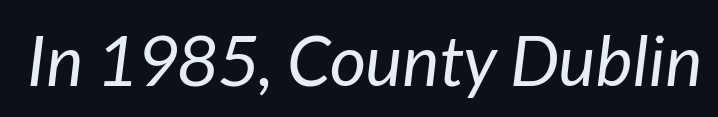
Plain, unruled lines of type. Varying glyph widths throughout — classic text-font behaviour. Short note: letters normally spaced. Unbolded letterforms with no extra heft.
